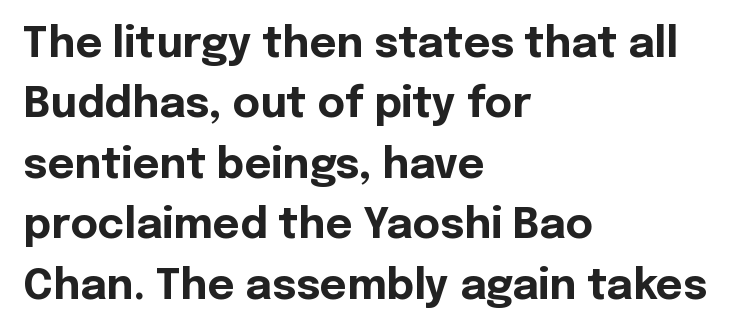
{"serif": "no", "italic": "no", "bold": "yes", "weight": "bold", "width": "normal", "x_height": "medium", "monospaced": "no", "underline": "no", "align": "left", "line_spacing": "normal", "line_spacing_ratio": 1.44, "letter_spacing": "normal", "letter_spacing_em": 0.0, "glyph_px": 42}
